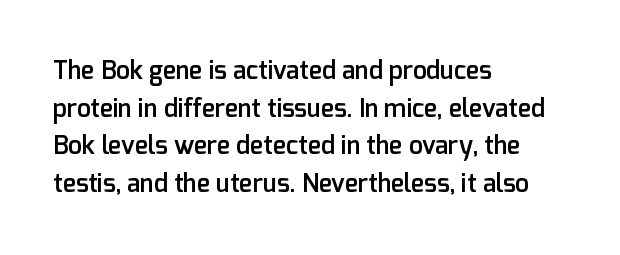
{"italic": "no", "bold": "semi", "underline": "no", "align": "left", "line_spacing": "normal", "line_spacing_ratio": 1.51, "letter_spacing": "normal", "letter_spacing_em": 0.0, "glyph_px": 25}
